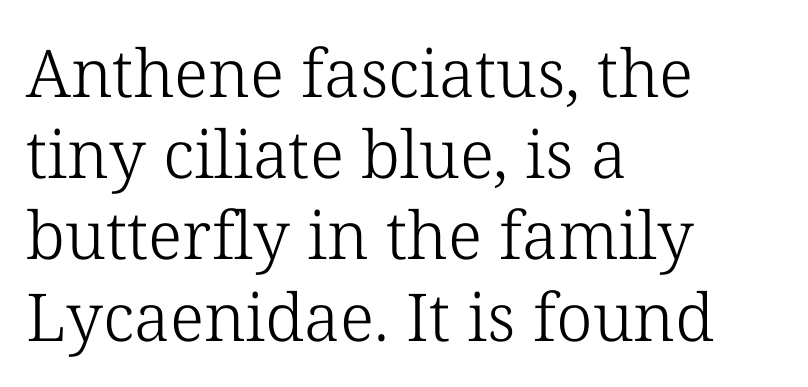
Q: Is the text bold? A: No.
Q: Is the text italic (slanted)? A: No, it is upright.
Q: Is the typeface a serif or a sans-serif typeface? A: Serif.
Q: Is the text underlined? A: No.
Q: How is the paragraph aligned? A: Left-aligned.
Q: Is the spacing between letters normal or unusually wide? A: Normal.
Q: Width (condensed, normal, or wide)? A: Normal.
Q: Stroke contrast? A: Low.
Q: x-height? A: Medium.
Q: Monospaced? A: No.
